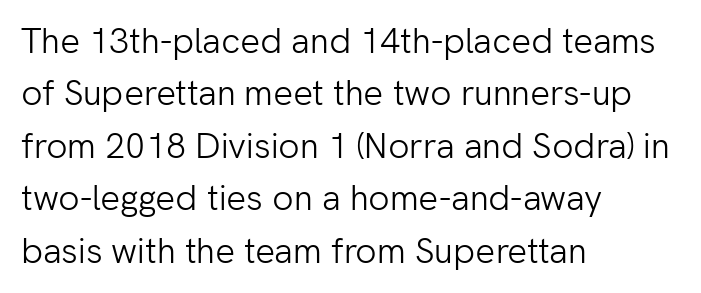
{"serif": "no", "italic": "no", "bold": "no", "weight": "light", "width": "normal", "stroke_contrast": "low", "x_height": "medium", "monospaced": "no", "underline": "no", "align": "left", "line_spacing": "normal", "line_spacing_ratio": 1.5, "letter_spacing": "normal", "letter_spacing_em": 0.0, "glyph_px": 35}
